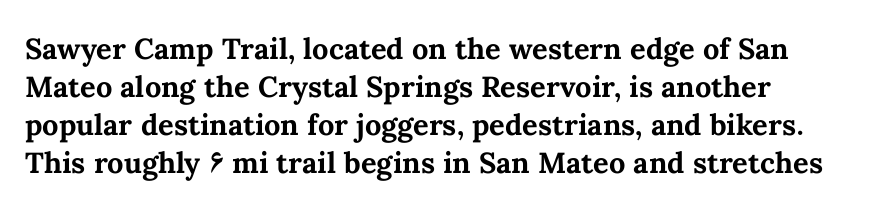
{"italic": "no", "bold": "yes", "weight": "bold", "width": "normal", "stroke_contrast": "medium", "x_height": "medium", "monospaced": "no", "underline": "no", "line_spacing": "normal", "line_spacing_ratio": 1.31, "letter_spacing": "normal", "letter_spacing_em": 0.0, "glyph_px": 29}
